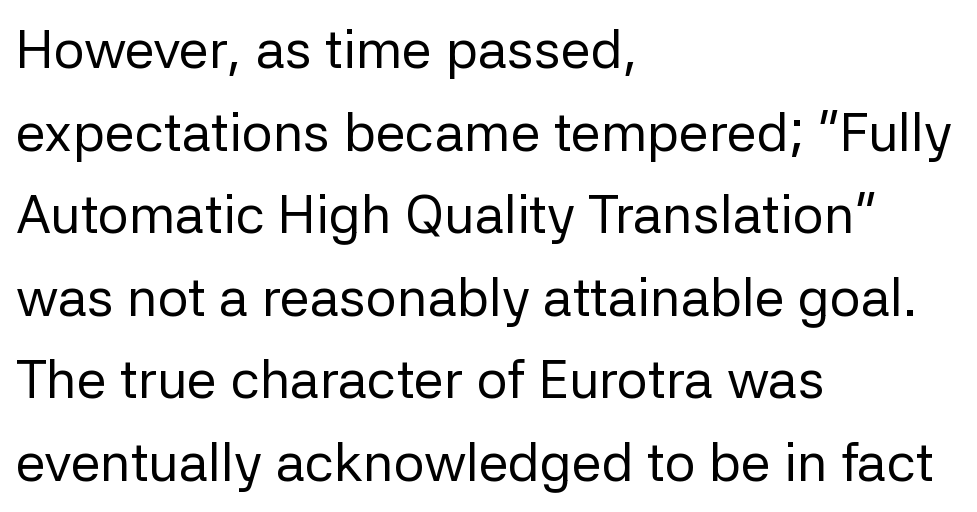
{"serif": "no", "italic": "no", "bold": "no", "weight": "regular", "width": "normal", "stroke_contrast": "low", "x_height": "medium", "monospaced": "no", "underline": "no", "align": "left", "line_spacing": "normal", "line_spacing_ratio": 1.53, "letter_spacing": "normal", "letter_spacing_em": 0.0, "glyph_px": 54}
